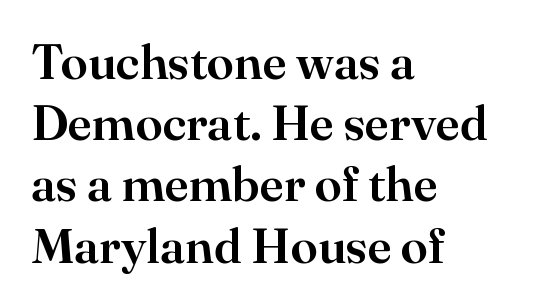
The image shows 49 px serif type, upright; set left-aligned, normal line spacing (1.25x), normal letter spacing, not underlined; high stroke contrast and a small x-height.
